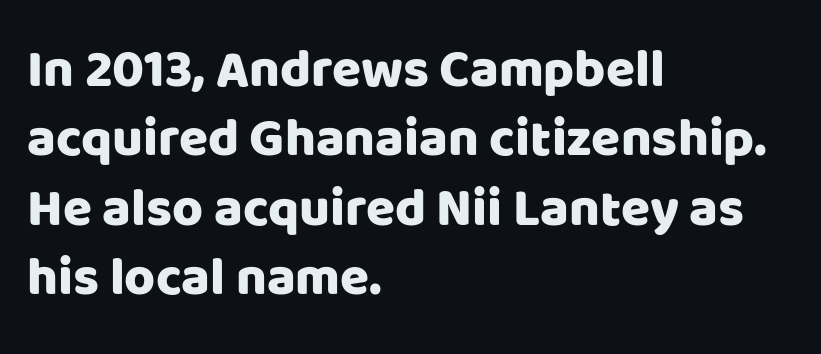
Do the characters align in a grid? No, the font is proportional. Each line starts at the same left margin while the right side varies. The space directly below the letters is spotless. The characters display no serif detailing; their extremities are plain.
